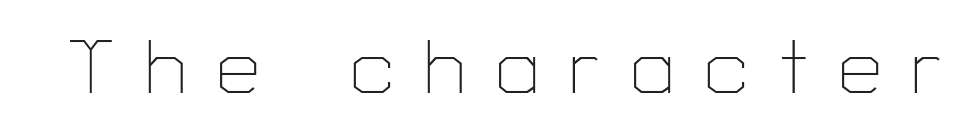
Q: Is the text bold? A: No.
Q: Is the text italic (slanted)? A: No, it is upright.
Q: Is the typeface a serif or a sans-serif typeface? A: Sans-serif.
Q: Is the text underlined? A: No.
Q: Is the spacing between letters normal or unusually wide? A: Unusually wide.
Q: Width (condensed, normal, or wide)? A: Normal.
Q: Stroke contrast? A: Low.
Q: x-height? A: Medium.
Q: Monospaced? A: No.
